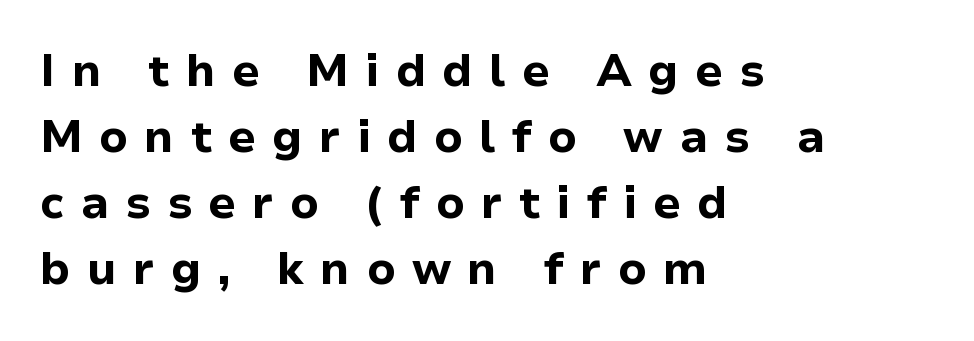
Q: Is the text bold? A: Yes.
Q: Is the text italic (slanted)? A: No, it is upright.
Q: Is the typeface a serif or a sans-serif typeface? A: Sans-serif.
Q: Is the text underlined? A: No.
Q: How is the paragraph aligned? A: Left-aligned.
Q: Is the spacing between letters normal or unusually wide? A: Unusually wide.
Q: Is the spacing between lines tight, normal or loose? A: Normal.
Q: Width (condensed, normal, or wide)? A: Normal.
Q: Stroke contrast? A: Low.
Q: x-height? A: Medium.
Q: Monospaced? A: No.
